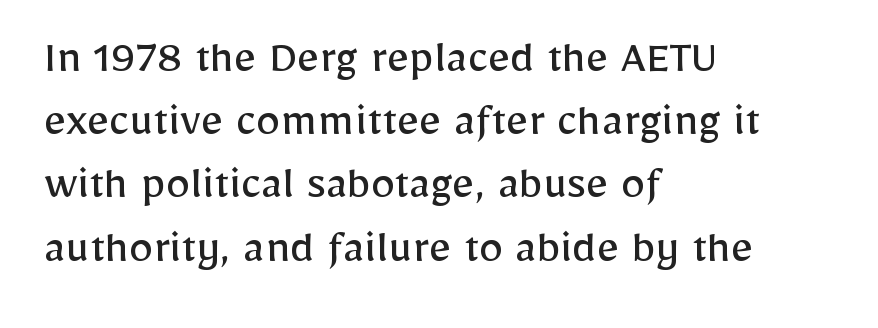
Q: Is the text bold? A: No.
Q: Is the text italic (slanted)? A: No, it is upright.
Q: Is the typeface a serif or a sans-serif typeface? A: Sans-serif.
Q: Is the text underlined? A: No.
Q: How is the paragraph aligned? A: Left-aligned.
Q: Is the spacing between letters normal or unusually wide? A: Normal.
Q: Is the spacing between lines tight, normal or loose? A: Normal.
Q: Width (condensed, normal, or wide)? A: Normal.
Q: Stroke contrast? A: Low.
Q: x-height? A: Medium.
Q: Monospaced? A: No.
